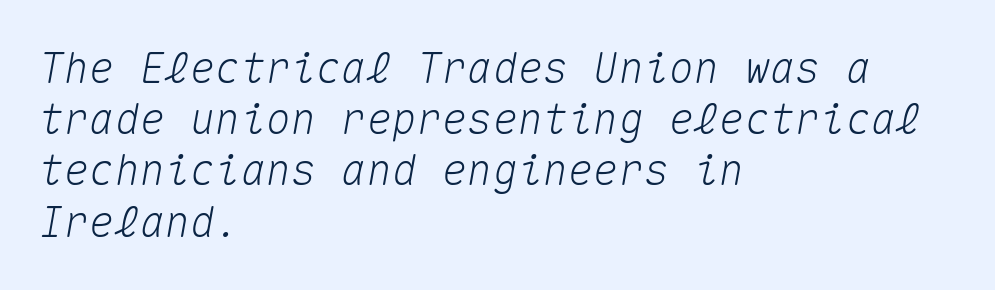
Q: Is the text italic (slanted)? A: Yes, it leans right by about 10 degrees.
Q: Is the text underlined? A: No.
Q: How is the paragraph aligned? A: Left-aligned.
Q: Is the spacing between letters normal or unusually wide? A: Normal.
Q: Width (condensed, normal, or wide)? A: Normal.
Q: Stroke contrast? A: Medium.
Q: x-height? A: Medium.
Q: Monospaced? A: Yes.
